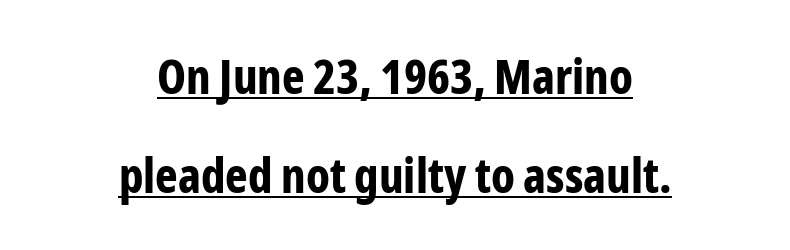
The rendering uses natural spacing where letterforms have individual widths. The characters look thick and weighty, a clear bold. This sample carries an underscore along the baseline area. I'd call this a sans setting — the letters go barefoot. The letters sit at their default tracking, neither squeezed nor spread. Rows of type keep a wide berth in the vertical direction.
